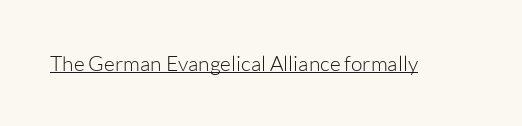
The image shows 21 px text type, upright; set normal letter spacing, underlined.
